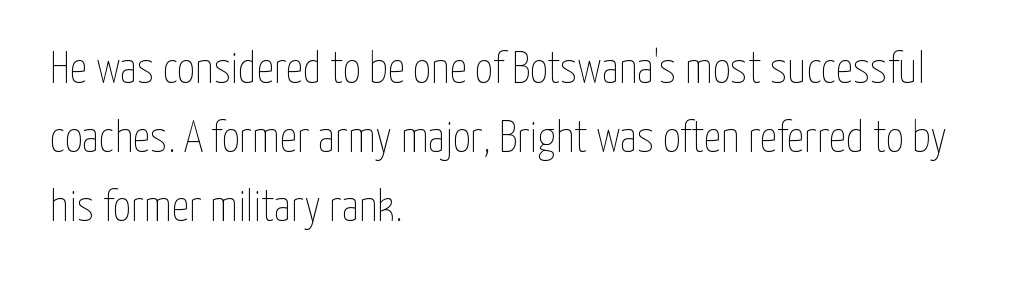
The face used here is rendered with its standard letterfit. Unlike italic type, these characters show no tilt at all. The passage is arranged the way most books set body copy — flush left. Here the designer chose a conventional face with non-uniform glyph widths.
